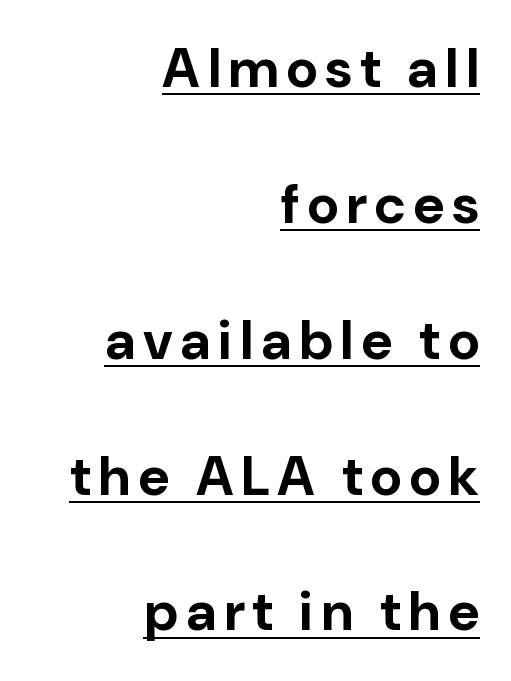
Q: Is the text bold? A: Yes.
Q: Is the text italic (slanted)? A: No, it is upright.
Q: Is the typeface a serif or a sans-serif typeface? A: Sans-serif.
Q: Is the text underlined? A: Yes.
Q: How is the paragraph aligned? A: Right-aligned.
Q: Is the spacing between lines tight, normal or loose? A: Loose.
Q: Width (condensed, normal, or wide)? A: Normal.
Q: Stroke contrast? A: Low.
Q: x-height? A: Medium.
Q: Monospaced? A: No.
